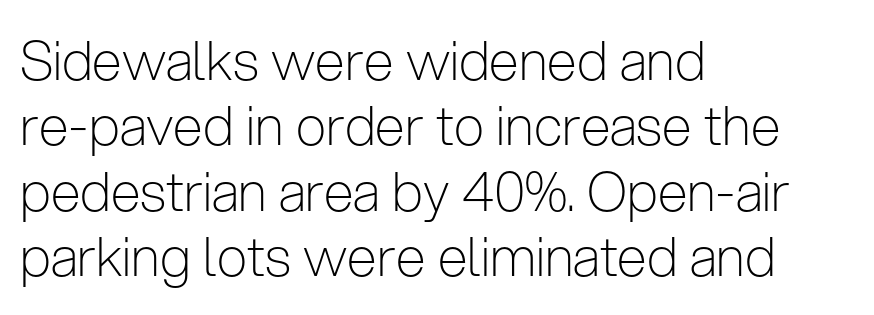
Think of a printed novel: that variable character pitch is what you see here. Type style note: lacks serifs. Nobody touched the tracking dial on this one. Designer's note — italics off, roman on.
